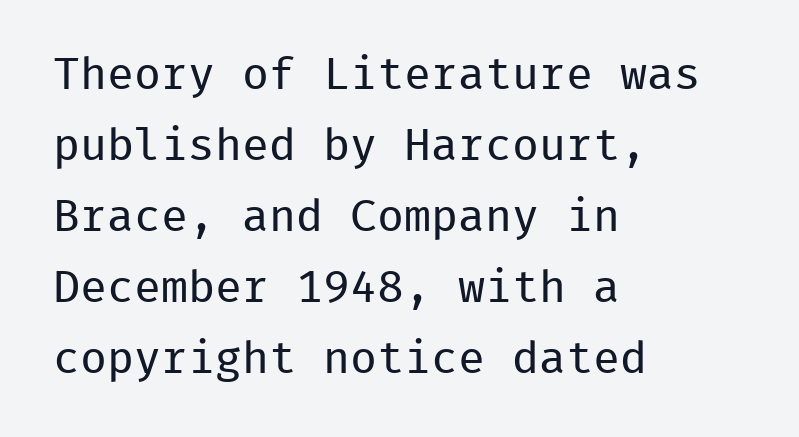
Q: Is the text bold? A: No.
Q: Is the text italic (slanted)? A: No, it is upright.
Q: Is the typeface a serif or a sans-serif typeface? A: Sans-serif.
Q: Is the text underlined? A: No.
Q: How is the paragraph aligned? A: Left-aligned.
Q: Is the spacing between letters normal or unusually wide? A: Normal.
Q: Is the spacing between lines tight, normal or loose? A: Normal.
Q: Width (condensed, normal, or wide)? A: Normal.
Q: Stroke contrast? A: Low.
Q: x-height? A: Medium.
Q: Monospaced? A: Yes.
